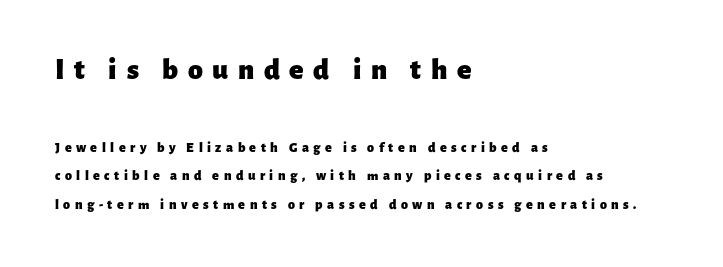
{"serif": "no", "italic": "no", "bold": "yes", "weight": "heavy", "width": "normal", "stroke_contrast": "low", "x_height": "medium", "monospaced": "no", "underline": "no", "align": "left", "line_spacing": "loose", "line_spacing_ratio": 2.03, "letter_spacing": "wide", "letter_spacing_em": 0.32, "larger_block": "first", "size_ratio": 2.14, "glyph_px": 30}
